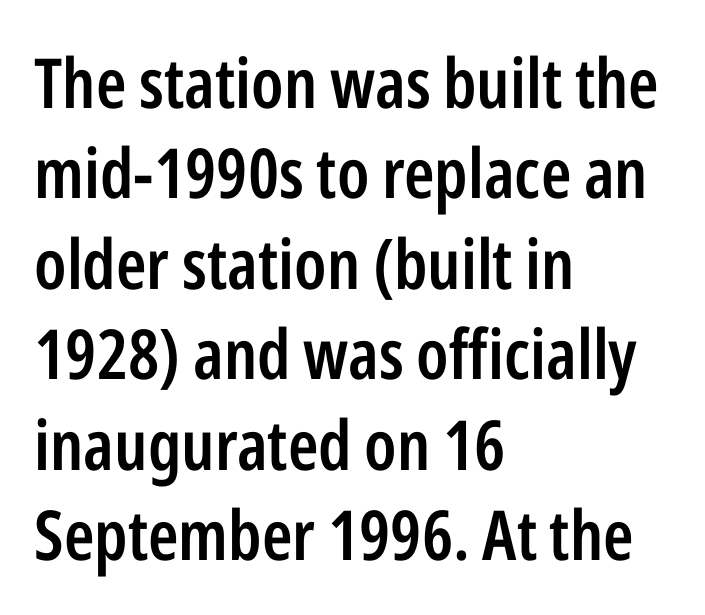
The image shows 69 px semibold, condensed sans-serif type, upright; set left-aligned, normal line spacing (1.31x), normal letter spacing, not underlined; low stroke contrast and a medium x-height.
